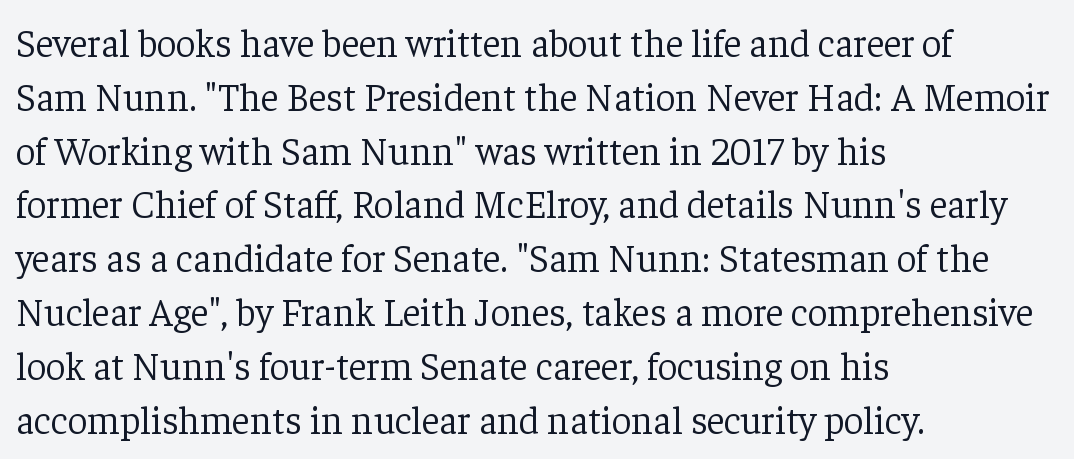
Q: Is the text bold? A: No.
Q: Is the text italic (slanted)? A: No, it is upright.
Q: Is the typeface a serif or a sans-serif typeface? A: Serif.
Q: Is the text underlined? A: No.
Q: How is the paragraph aligned? A: Left-aligned.
Q: Is the spacing between letters normal or unusually wide? A: Normal.
Q: Is the spacing between lines tight, normal or loose? A: Normal.
Q: Width (condensed, normal, or wide)? A: Normal.
Q: Stroke contrast? A: Low.
Q: x-height? A: Medium.
Q: Monospaced? A: No.
